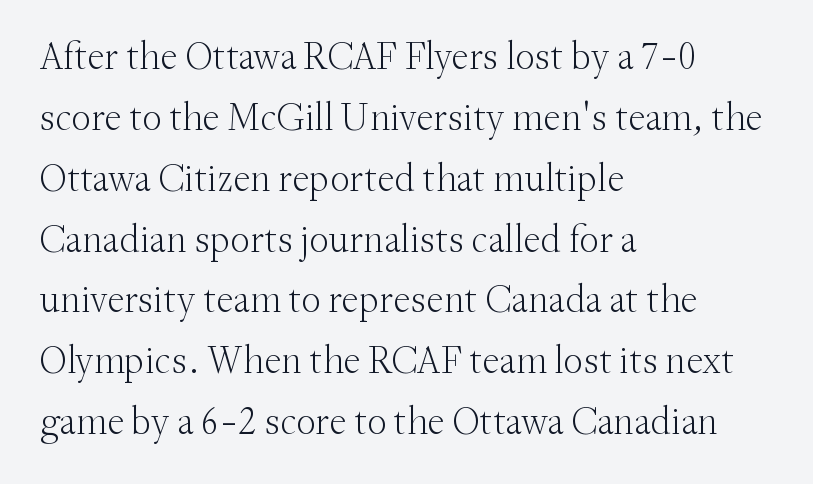
Q: Is the text bold? A: No.
Q: Is the text italic (slanted)? A: No, it is upright.
Q: Is the typeface a serif or a sans-serif typeface? A: Serif.
Q: Is the text underlined? A: No.
Q: How is the paragraph aligned? A: Left-aligned.
Q: Is the spacing between letters normal or unusually wide? A: Normal.
Q: Is the spacing between lines tight, normal or loose? A: Normal.
Q: Width (condensed, normal, or wide)? A: Normal.
Q: Stroke contrast? A: Medium.
Q: x-height? A: Small.
Q: Monospaced? A: No.
